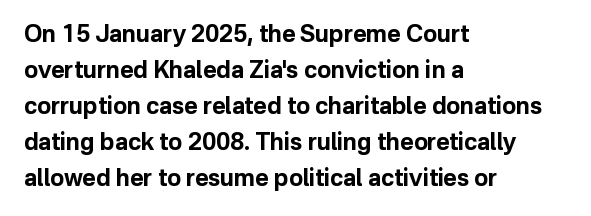
{"italic": "no", "bold": "yes", "underline": "no", "align": "left", "line_spacing": "normal", "line_spacing_ratio": 1.56, "letter_spacing": "normal", "letter_spacing_em": 0.0, "glyph_px": 23}
